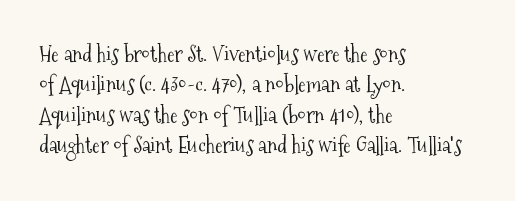
{"italic": "no", "bold": "no", "underline": "no", "align": "left", "line_spacing": "normal", "line_spacing_ratio": 1.38, "letter_spacing": "normal", "letter_spacing_em": 0.0, "glyph_px": 22}
